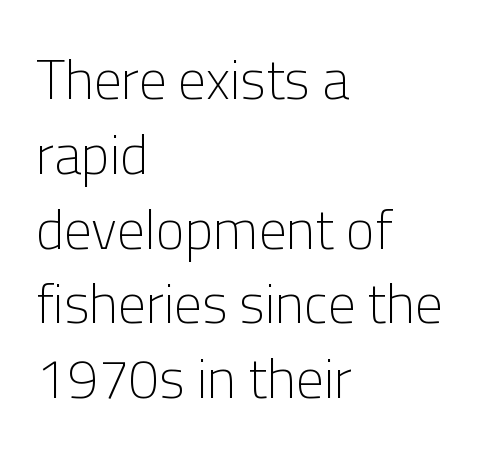
The image shows 55 px light sans-serif type, upright; set left-aligned, normal line spacing (1.36x), normal letter spacing, not underlined; low stroke contrast and a medium x-height.
